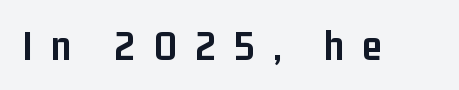
Q: Is the text bold? A: Yes.
Q: Is the text italic (slanted)? A: No, it is upright.
Q: Is the typeface a serif or a sans-serif typeface? A: Sans-serif.
Q: Is the text underlined? A: No.
Q: Is the spacing between letters normal or unusually wide? A: Unusually wide.
Q: Width (condensed, normal, or wide)? A: Condensed.
Q: Stroke contrast? A: Low.
Q: x-height? A: Medium.
Q: Monospaced? A: No.
